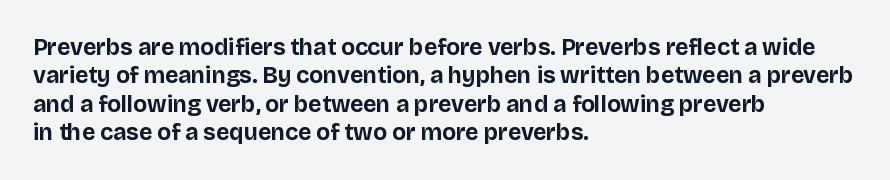
Q: Is the text bold? A: Yes.
Q: Is the text italic (slanted)? A: No, it is upright.
Q: Is the text underlined? A: No.
Q: How is the paragraph aligned? A: Left-aligned.
Q: Is the spacing between letters normal or unusually wide? A: Normal.
